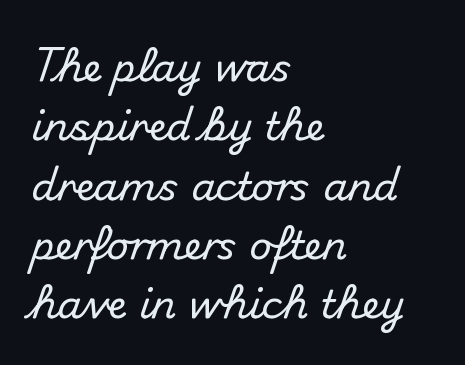
Q: Is the text italic (slanted)? A: Yes.
Q: Is the typeface a serif or a sans-serif typeface? A: Sans-serif.
Q: Is the text underlined? A: No.
Q: How is the paragraph aligned? A: Left-aligned.
Q: Is the spacing between letters normal or unusually wide? A: Normal.
Q: Is the spacing between lines tight, normal or loose? A: Normal.
Q: Width (condensed, normal, or wide)? A: Normal.
Q: Stroke contrast? A: Medium.
Q: x-height? A: Small.
Q: Monospaced? A: No.
